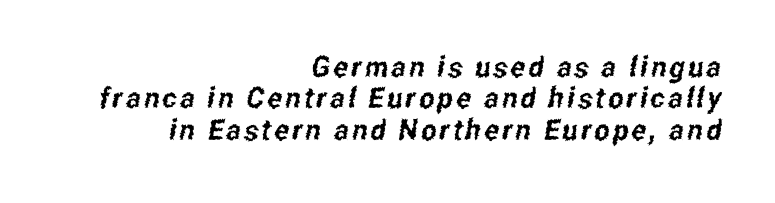
{"serif": "no", "width": "condensed", "stroke_contrast": "low", "x_height": "medium", "monospaced": "no", "underline": "no", "align": "right", "line_spacing": "tight", "line_spacing_ratio": 1.08, "glyph_px": 29}
